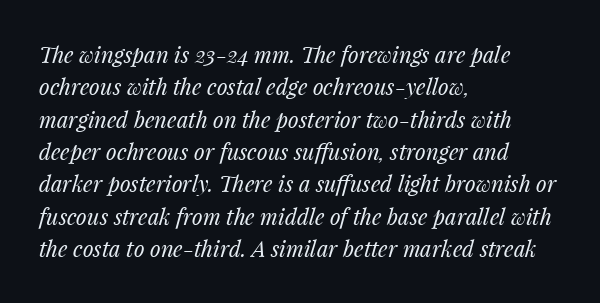
The image shows 22 px text type, italic (leaning right); set left-aligned, normal line spacing (1.47x), normal letter spacing, not underlined.
